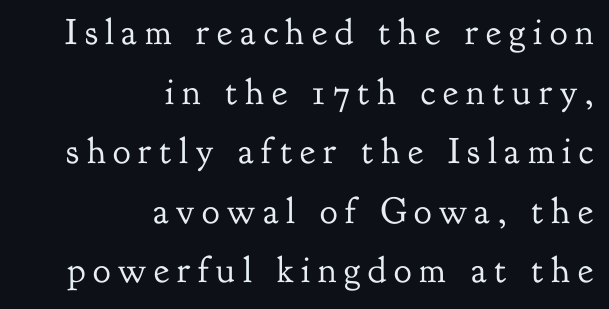
Note the varied advance widths — an 'i' is clearly narrower than an 'm'. Letters have the restrained weight of plain body copy at most. Ascenders rise straight up at ninety degrees. The foot of each line stays bare and open. Is the letter spacing exaggerated? Yes — the characters are pushed far apart.
